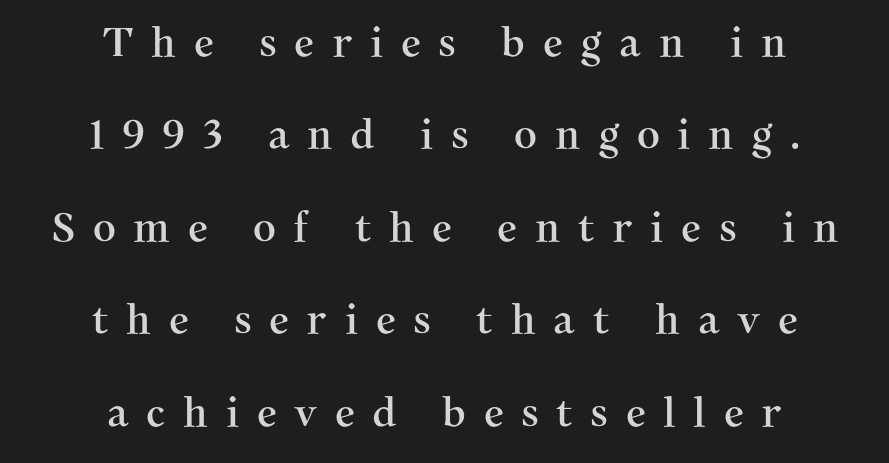
{"serif": "yes", "italic": "no", "width": "normal", "stroke_contrast": "medium", "x_height": "medium", "monospaced": "no", "underline": "no", "align": "center", "line_spacing": "loose", "line_spacing_ratio": 2.31, "letter_spacing": "wide", "letter_spacing_em": 0.44, "glyph_px": 40}
